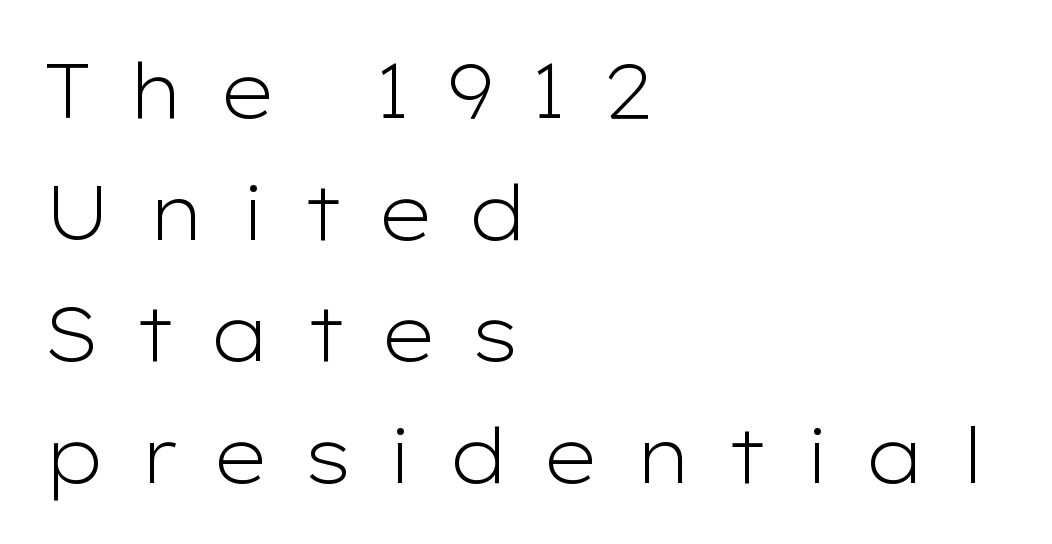
Nope, not italic — everything's standing straight. Caption: expanded tracking, letters set apart. Nothing heavy about these letters — not bold at all. Do the characters align in a grid? No, the font is proportional. The compositor pushed each line to the left boundary. The line-height multiplier appears to be the usual default.
